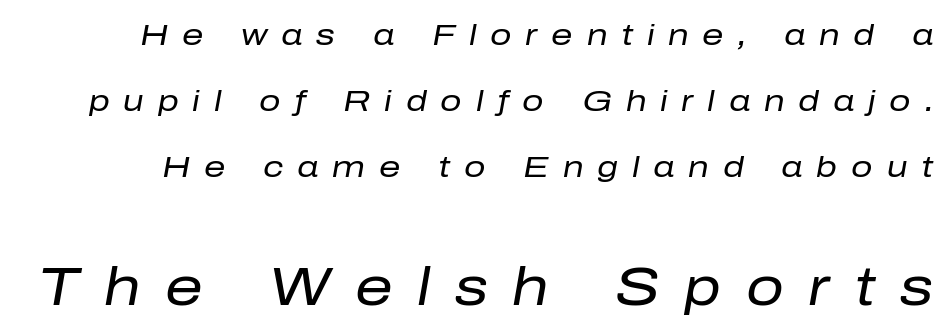
Q: Is the text bold? A: No.
Q: Is the text italic (slanted)? A: Yes, it leans right by about 10 degrees.
Q: Is the text underlined? A: No.
Q: Is the spacing between letters normal or unusually wide? A: Unusually wide.
Q: Is the spacing between lines tight, normal or loose? A: Loose.
Q: Which block of text is set in a larger size, the first (top) or the second (bottom)? A: The second (bottom) one.
Q: Width (condensed, normal, or wide)? A: Normal.
Q: Stroke contrast? A: Low.
Q: x-height? A: Medium.
Q: Monospaced? A: No.
